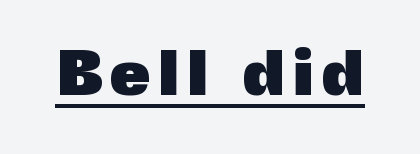
The image shows 65 px heavy sans-serif type, upright; set underlined; a medium x-height.
